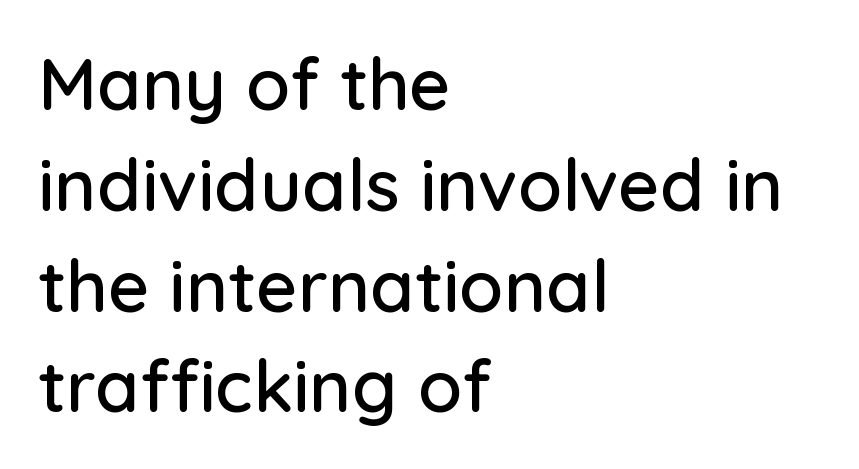
The baseline area is clear. Notice how descenders clear the ascenders below comfortably — that's standard leading. Rendered with straight, roman letterforms. These lines keep a tight, regular rhythm from letter to letter. The text was rendered using a sans face with plain stroke endings. Casual observation: everything's shoved over to the left.
